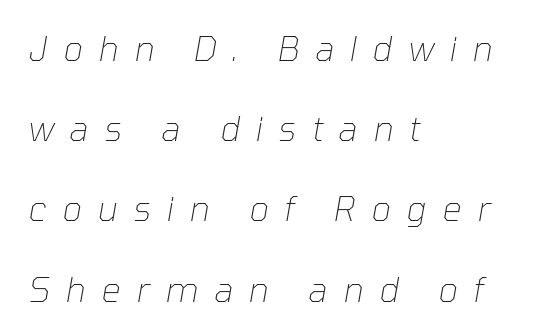
A student would call this left alignment; a typographer would say flush left, rag right. These lines stand farther apart than default settings would place them. Lines of text with bare space underneath. Think standard paragraph weight, or any step lighter than that. When letters slant like this, we call the style italic. Note the varied advance widths — an 'i' is clearly narrower than an 'm'.
